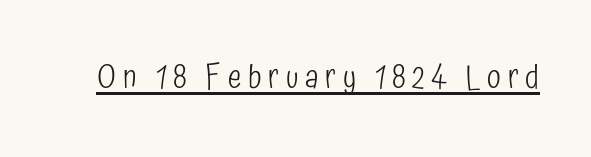
Q: Is the text bold? A: No.
Q: Is the text italic (slanted)? A: No, it is upright.
Q: Is the typeface a serif or a sans-serif typeface? A: Sans-serif.
Q: Is the text underlined? A: Yes.
Q: Is the spacing between letters normal or unusually wide? A: Unusually wide.
Q: Width (condensed, normal, or wide)? A: Condensed.
Q: Stroke contrast? A: Low.
Q: x-height? A: Medium.
Q: Monospaced? A: No.
